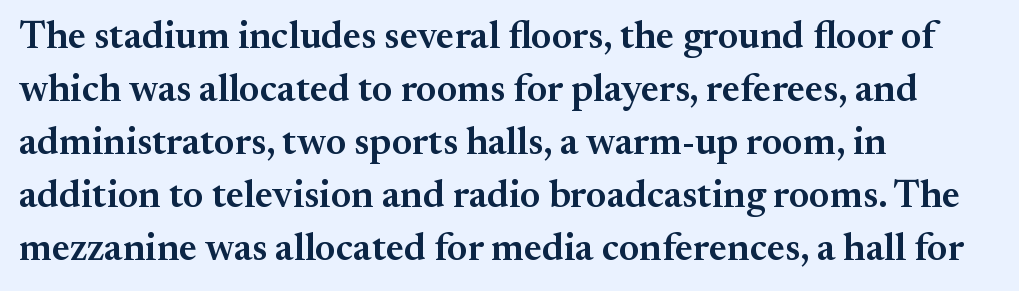
Q: Is the text bold? A: Semi-bold.
Q: Is the text italic (slanted)? A: No, it is upright.
Q: Is the typeface a serif or a sans-serif typeface? A: Serif.
Q: Is the text underlined? A: No.
Q: How is the paragraph aligned? A: Left-aligned.
Q: Is the spacing between letters normal or unusually wide? A: Normal.
Q: Is the spacing between lines tight, normal or loose? A: Normal.
Q: Width (condensed, normal, or wide)? A: Normal.
Q: Stroke contrast? A: Medium.
Q: x-height? A: Small.
Q: Monospaced? A: No.
